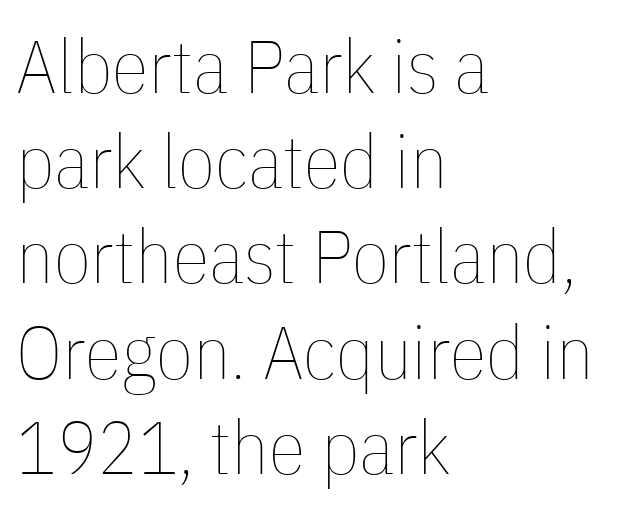
Q: Is the text bold? A: No.
Q: Is the text italic (slanted)? A: No, it is upright.
Q: Is the text underlined? A: No.
Q: How is the paragraph aligned? A: Left-aligned.
Q: Is the spacing between letters normal or unusually wide? A: Normal.
Q: Is the spacing between lines tight, normal or loose? A: Normal.
Q: Width (condensed, normal, or wide)? A: Condensed.
Q: Stroke contrast? A: Low.
Q: x-height? A: Medium.
Q: Monospaced? A: No.
